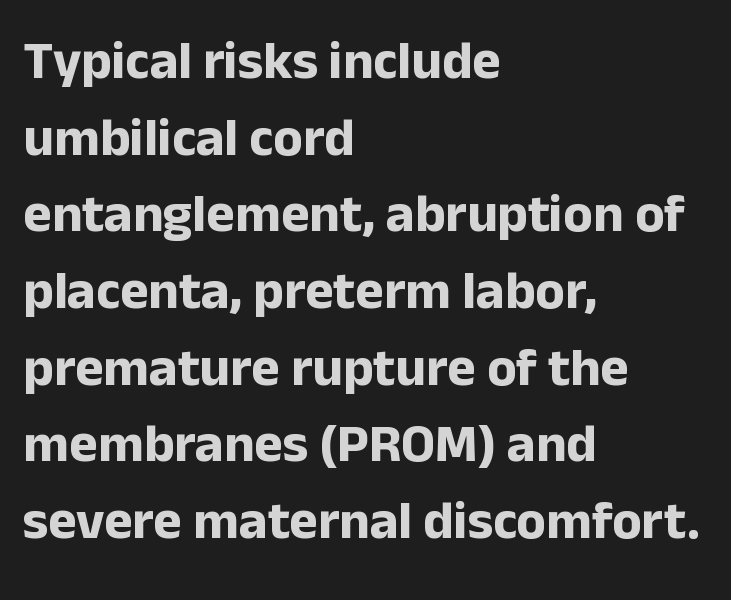
{"serif": "no", "italic": "no", "bold": "yes", "weight": "bold", "width": "normal", "stroke_contrast": "low", "x_height": "medium", "monospaced": "no", "underline": "no", "align": "left", "line_spacing": "normal", "line_spacing_ratio": 1.42, "letter_spacing": "normal", "letter_spacing_em": 0.0, "glyph_px": 54}
